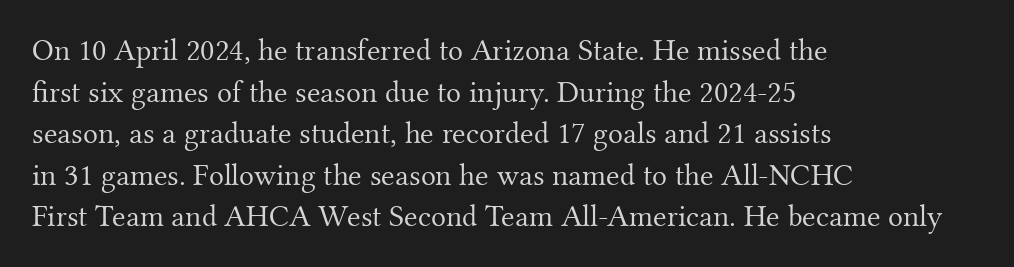
Q: Is the text bold? A: No.
Q: Is the text italic (slanted)? A: No, it is upright.
Q: Is the typeface a serif or a sans-serif typeface? A: Serif.
Q: Is the text underlined? A: No.
Q: How is the paragraph aligned? A: Left-aligned.
Q: Is the spacing between letters normal or unusually wide? A: Normal.
Q: Is the spacing between lines tight, normal or loose? A: Normal.
Q: Width (condensed, normal, or wide)? A: Normal.
Q: Stroke contrast? A: Medium.
Q: x-height? A: Small.
Q: Monospaced? A: No.
